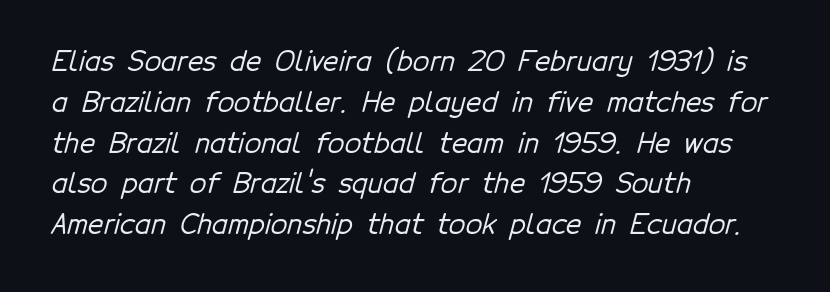
Q: Is the text underlined? A: No.
Q: How is the paragraph aligned? A: Left-aligned.
Q: Is the spacing between letters normal or unusually wide? A: Normal.
Q: Is the spacing between lines tight, normal or loose? A: Normal.
